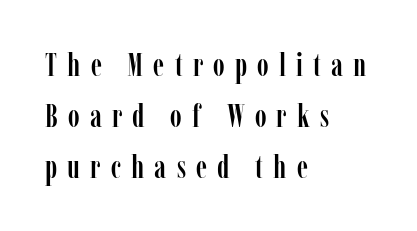
The image shows 32 px condensed serif type, upright; set left-aligned, normal line spacing (1.59x), unusually wide letter spacing (+0.32 em), not underlined; low stroke contrast and a medium x-height.
